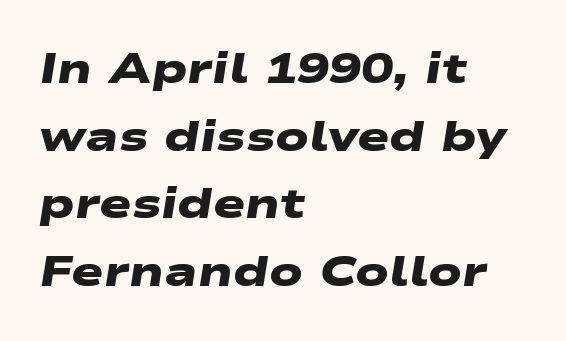
Q: Is the text bold? A: Yes.
Q: Is the typeface a serif or a sans-serif typeface? A: Sans-serif.
Q: Is the text underlined? A: No.
Q: How is the paragraph aligned? A: Left-aligned.
Q: Is the spacing between letters normal or unusually wide? A: Normal.
Q: Is the spacing between lines tight, normal or loose? A: Normal.
Q: Width (condensed, normal, or wide)? A: Wide.
Q: Stroke contrast? A: Low.
Q: x-height? A: Medium.
Q: Monospaced? A: No.
